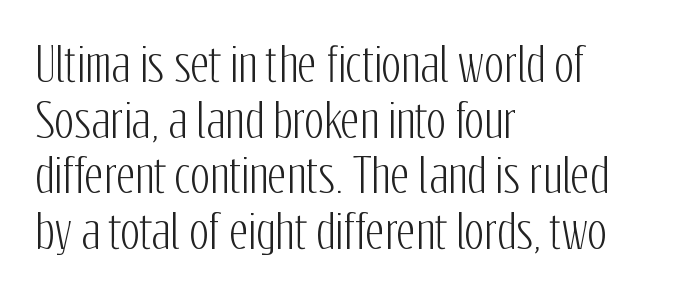
{"serif": "no", "italic": "no", "width": "condensed", "stroke_contrast": "low", "x_height": "medium", "monospaced": "no", "underline": "no", "align": "left", "line_spacing_ratio": 1.21, "letter_spacing": "normal", "letter_spacing_em": 0.0, "glyph_px": 46}
